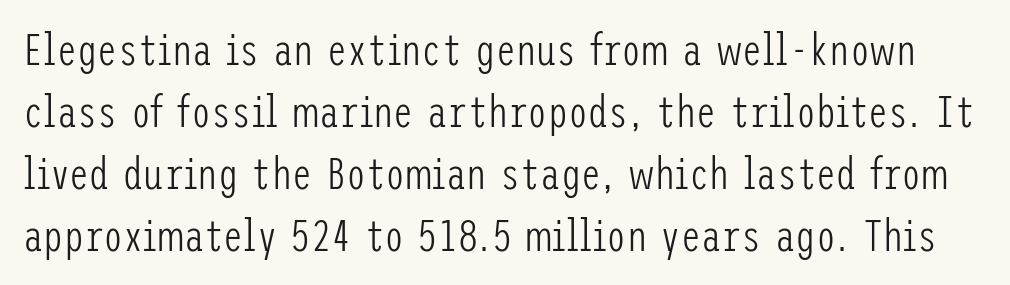
{"serif": "no", "italic": "no", "bold": "no", "weight": "light", "width": "condensed", "stroke_contrast": "low", "x_height": "medium", "underline": "no", "line_spacing": "normal", "line_spacing_ratio": 1.38, "letter_spacing": "normal", "letter_spacing_em": 0.0, "glyph_px": 45}
